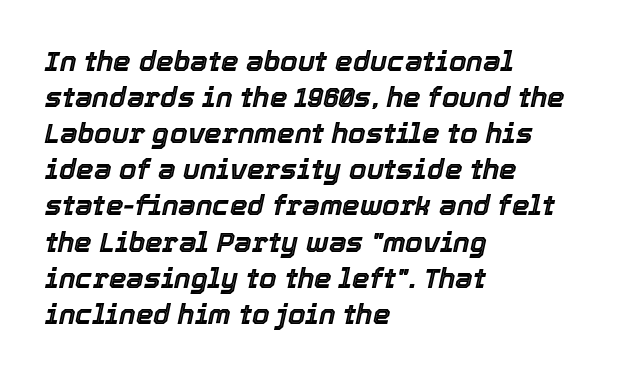
The image shows 28 px text type, italic (leaning right); set left-aligned, normal line spacing (1.29x), normal letter spacing, not underlined; a medium x-height.
